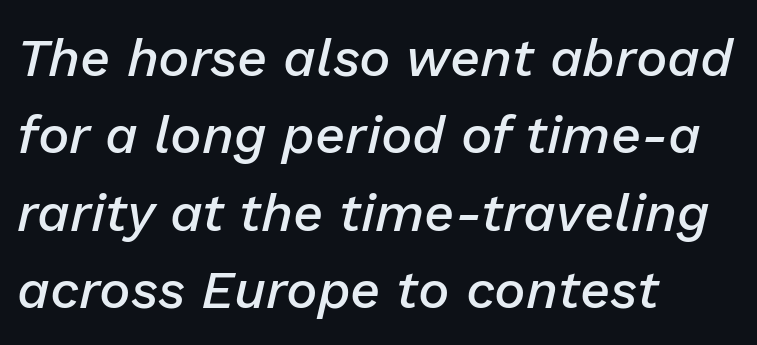
The image shows 53 px semibold type, italic (leaning right); set left-aligned, normal line spacing (1.46x), normal letter spacing, not underlined; low stroke contrast and a medium x-height.
